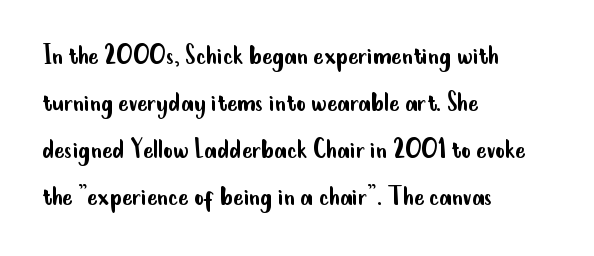
Do the characters align in a grid? No, the font is proportional. Each new line begins a customary step beneath the previous one. In CSS terms this would be text-align: left. Does the lettering tilt? It doesn't — this is upright. The zone under the glyphs is completely vacant. Nothing unusual about the tracking: characters are spaced as the font intends.
